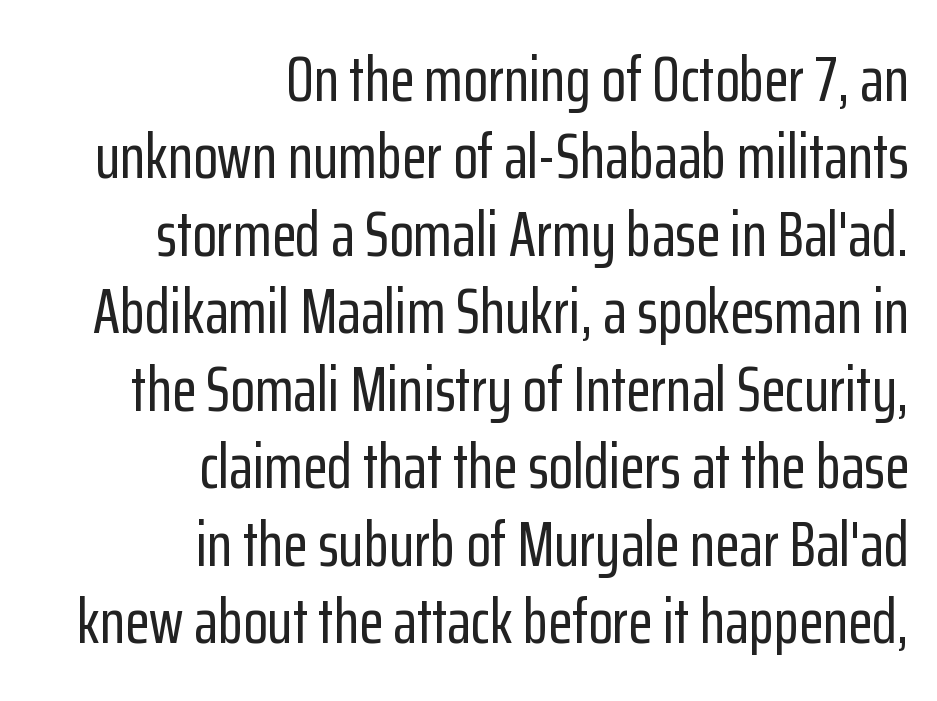
{"serif": "no", "italic": "no", "width": "condensed", "stroke_contrast": "low", "x_height": "medium", "monospaced": "no", "underline": "no", "align": "right", "line_spacing_ratio": 1.21, "letter_spacing": "normal", "letter_spacing_em": 0.0, "glyph_px": 64}
